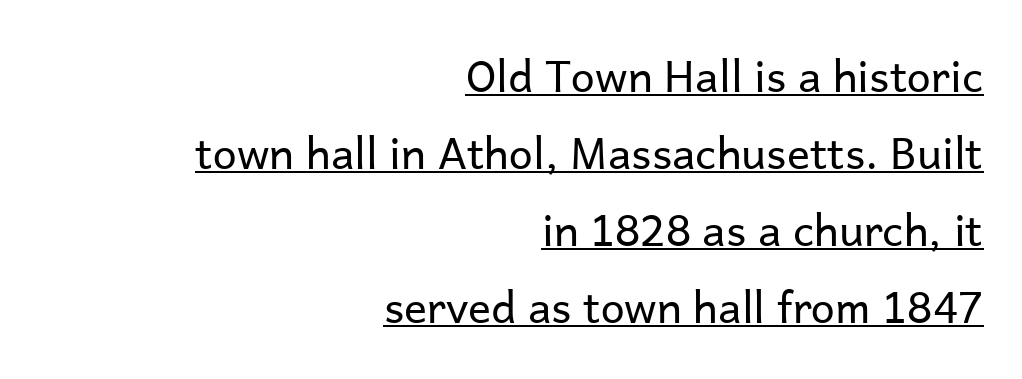
The image shows 43 px regular-weight sans-serif type, upright; set right-aligned, line spacing 1.79x, normal letter spacing, underlined; low stroke contrast and a medium x-height.
